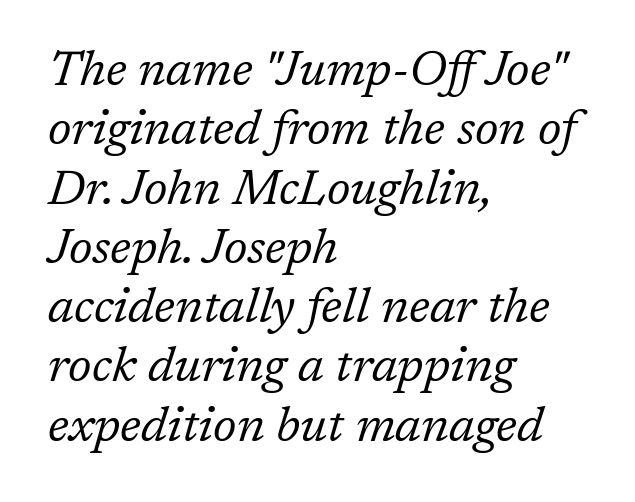
The image shows 49 px regular-weight serif type, italic (leaning right); set left-aligned, line spacing 1.21x, normal letter spacing, not underlined; low stroke contrast and a medium x-height.
